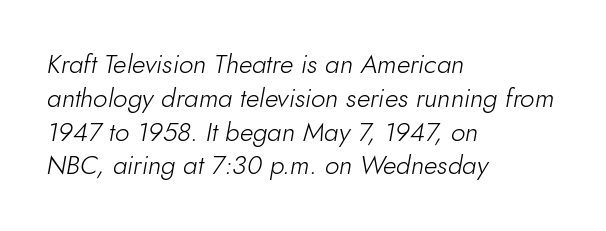
The image shows 26 px text type, italic (leaning right); set left-aligned, normal line spacing (1.3x), normal letter spacing, not underlined.
